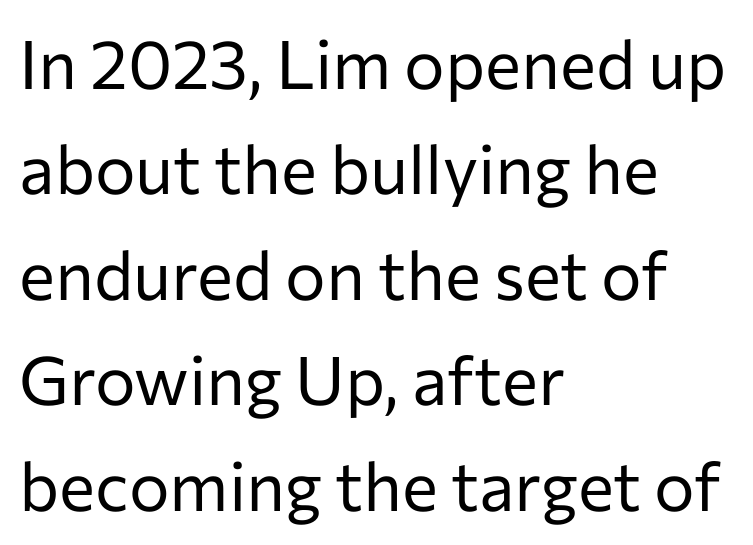
The image shows 68 px regular-weight sans-serif type, upright; set left-aligned, normal line spacing (1.55x), normal letter spacing, not underlined; low stroke contrast and a medium x-height.
